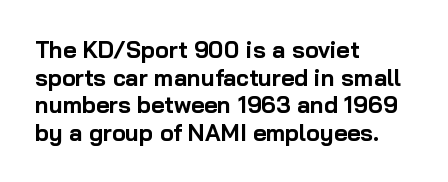
The letters stand upright; this is a roman face. Each word holds together tightly as a unit, with standard inter-letter gaps. Underline: absent. Notice how thick the strokes are: this is what a full bold looks like. The setting favours the left margin, as ordinary paragraphs usually do.
